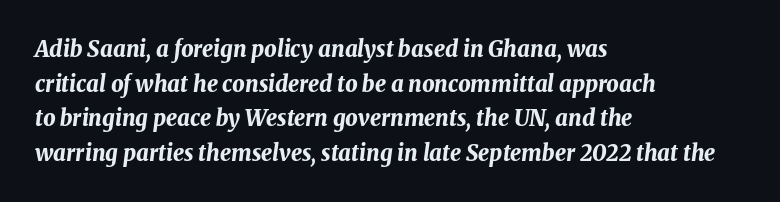
Q: Is the text bold? A: Yes.
Q: Is the text italic (slanted)? A: Yes, it leans right by about 8 degrees.
Q: Is the text underlined? A: No.
Q: How is the paragraph aligned? A: Left-aligned.
Q: Is the spacing between letters normal or unusually wide? A: Normal.
Q: Is the spacing between lines tight, normal or loose? A: Normal.
